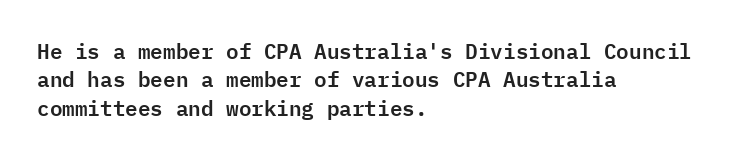
Posture: upright roman. The foot of each line stays bare and open. The passage shown stacks its lines at a standard gap. Alignment: flush left. The horizontal fit of the characters is conventional and even.
